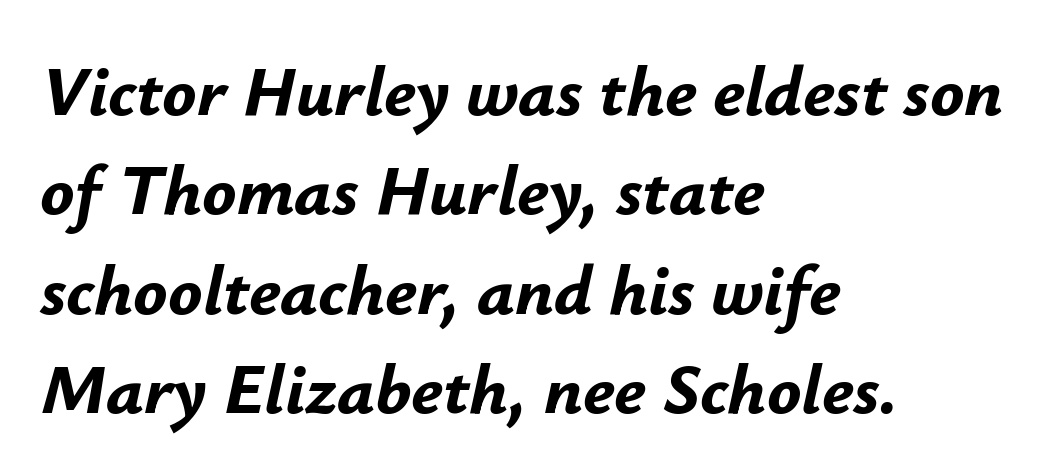
{"italic": "yes", "lean": "right", "slant_degrees": 12, "bold": "yes", "weight": "bold", "width": "normal", "stroke_contrast": "low", "x_height": "small", "monospaced": "no", "underline": "no", "align": "left", "line_spacing": "normal", "line_spacing_ratio": 1.4, "letter_spacing": "normal", "letter_spacing_em": 0.0, "glyph_px": 71}
